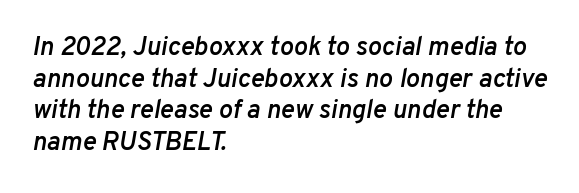
{"italic": "yes", "lean": "right", "slant_degrees": 10, "bold": "semi", "underline": "no", "align": "left", "line_spacing_ratio": 1.22, "letter_spacing": "normal", "letter_spacing_em": 0.0, "glyph_px": 26}
